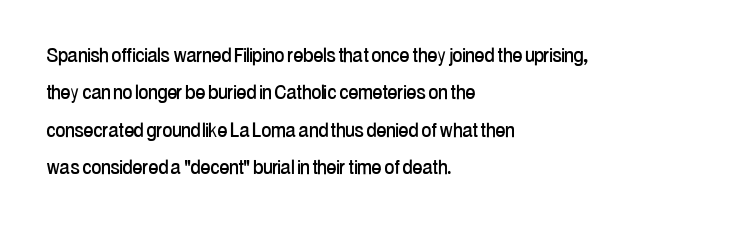
The image shows 24 px text type, upright; set left-aligned, normal line spacing (1.56x), normal letter spacing, not underlined.
